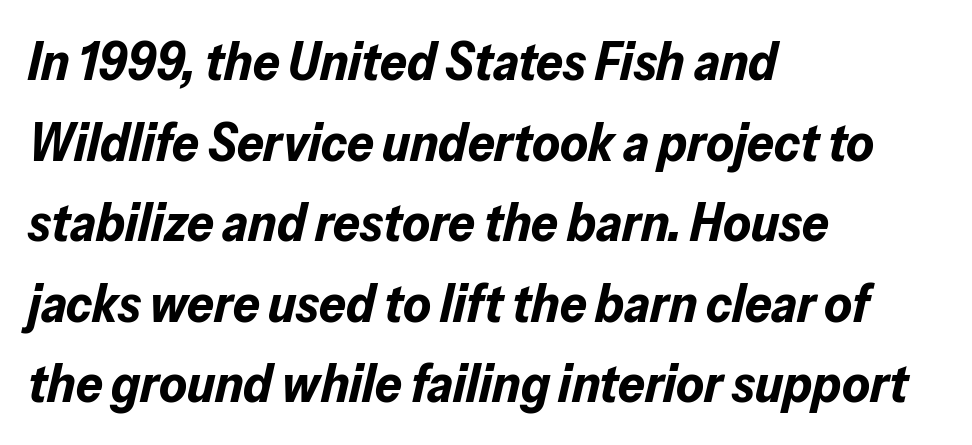
The image shows 53 px bold type, italic (leaning right); set left-aligned, normal line spacing (1.52x), normal letter spacing, not underlined; low stroke contrast and a medium x-height.
